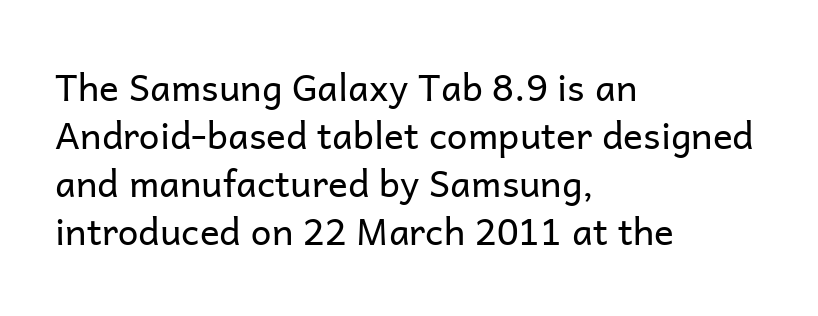
The image shows 37 px regular-weight sans-serif type, upright; set left-aligned, normal line spacing (1.3x), normal letter spacing, not underlined; low stroke contrast and a medium x-height.
